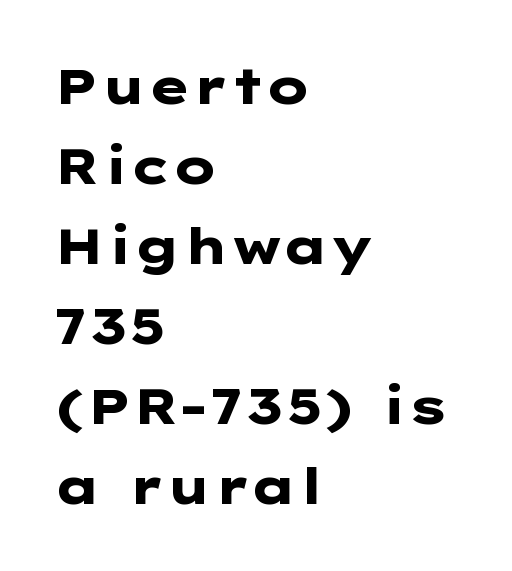
The image shows 50 px heavy, wide sans-serif type, upright; set left-aligned, normal line spacing (1.6x), normal letter spacing, not underlined; low stroke contrast and a medium x-height.
